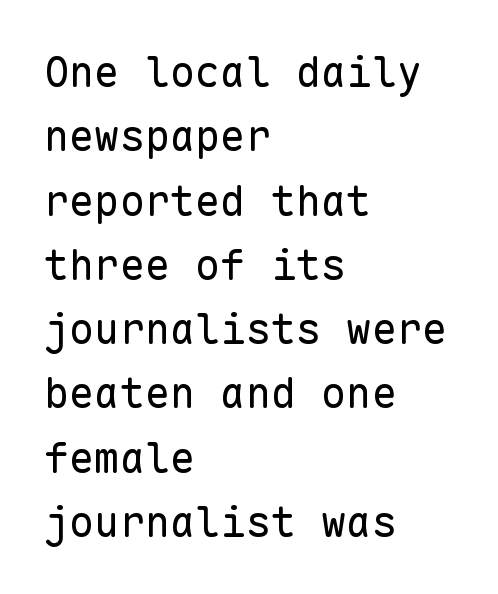
Q: Is the text bold? A: No.
Q: Is the text italic (slanted)? A: No, it is upright.
Q: Is the typeface a serif or a sans-serif typeface? A: Sans-serif.
Q: Is the text underlined? A: No.
Q: How is the paragraph aligned? A: Left-aligned.
Q: Is the spacing between letters normal or unusually wide? A: Normal.
Q: Is the spacing between lines tight, normal or loose? A: Normal.
Q: Width (condensed, normal, or wide)? A: Normal.
Q: Stroke contrast? A: Low.
Q: x-height? A: Medium.
Q: Monospaced? A: Yes.
